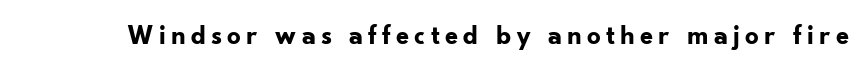
The image shows 27 px bold type, upright; set not underlined.
